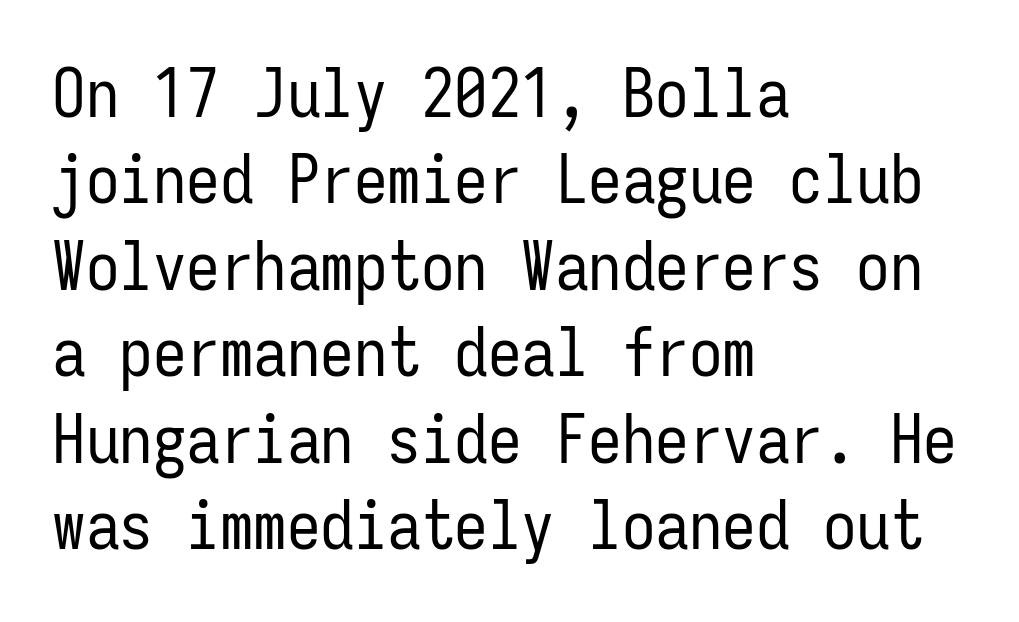
Q: Is the text bold? A: No.
Q: Is the text italic (slanted)? A: No, it is upright.
Q: Is the typeface a serif or a sans-serif typeface? A: Sans-serif.
Q: Is the text underlined? A: No.
Q: How is the paragraph aligned? A: Left-aligned.
Q: Is the spacing between letters normal or unusually wide? A: Normal.
Q: Is the spacing between lines tight, normal or loose? A: Normal.
Q: Width (condensed, normal, or wide)? A: Condensed.
Q: Stroke contrast? A: Low.
Q: x-height? A: Medium.
Q: Monospaced? A: Yes.
